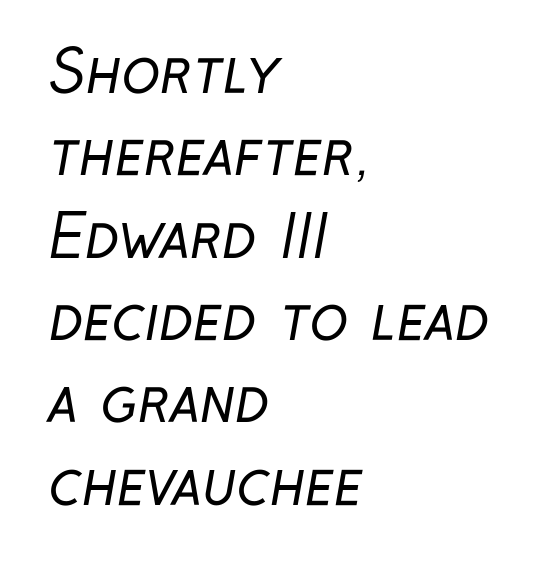
The image shows 58 px regular-weight, condensed sans-serif type; set left-aligned, normal line spacing (1.42x), normal letter spacing, not underlined; low stroke contrast and a medium x-height.
